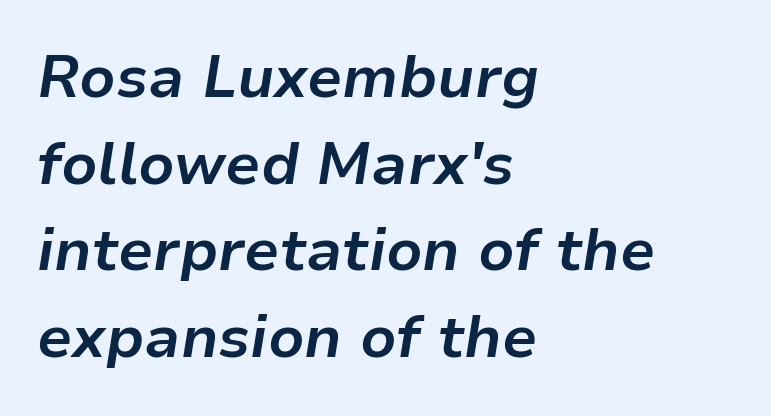
The image shows 59 px bold type, italic (leaning right); set left-aligned, normal line spacing (1.47x), normal letter spacing, not underlined; low stroke contrast and a medium x-height.
